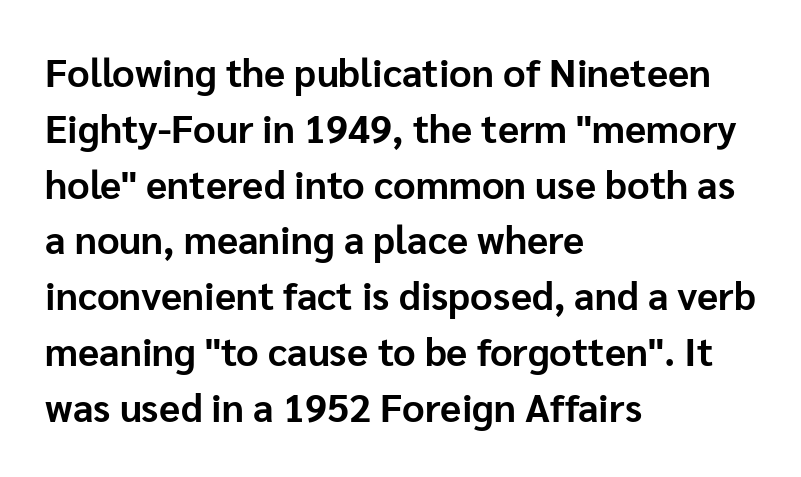
The image shows 39 px bold sans-serif type, upright; set left-aligned, normal line spacing (1.43x), normal letter spacing, not underlined; low stroke contrast and a medium x-height.
